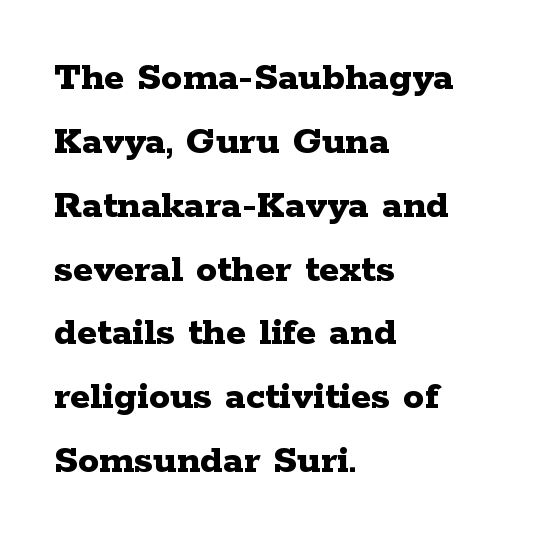
The image shows 42 px bold, wide serif type, upright; set left-aligned, normal line spacing (1.52x), normal letter spacing, not underlined; low stroke contrast and a medium x-height.
